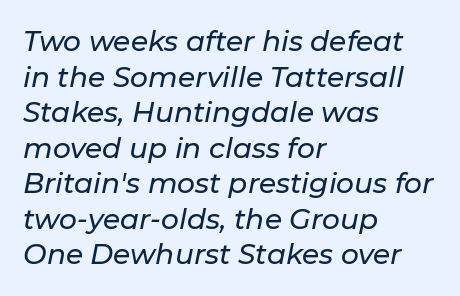
The image shows 28 px text type, italic (leaning right); set left-aligned, normal line spacing (1.27x), normal letter spacing, not underlined; low stroke contrast and a medium x-height.
